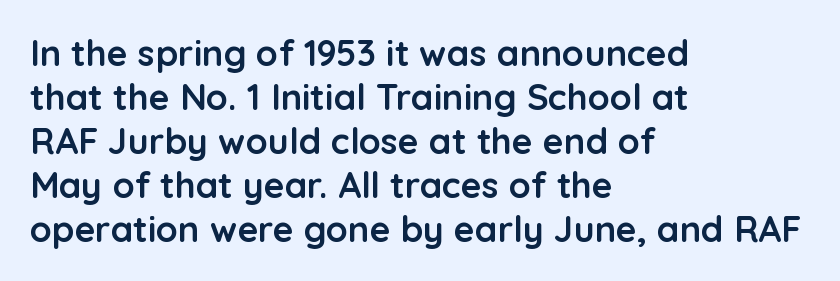
Q: Is the text bold? A: Yes.
Q: Is the text italic (slanted)? A: No, it is upright.
Q: Is the typeface a serif or a sans-serif typeface? A: Sans-serif.
Q: Is the text underlined? A: No.
Q: How is the paragraph aligned? A: Left-aligned.
Q: Is the spacing between letters normal or unusually wide? A: Normal.
Q: Width (condensed, normal, or wide)? A: Normal.
Q: Stroke contrast? A: Low.
Q: x-height? A: Medium.
Q: Monospaced? A: No.
